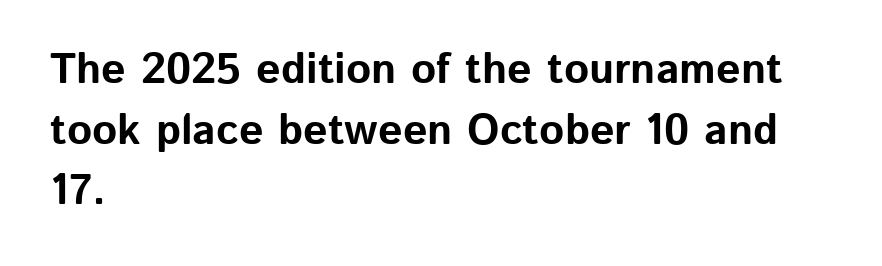
The image shows 43 px bold sans-serif type, upright; set left-aligned, normal line spacing (1.41x), normal letter spacing, not underlined; low stroke contrast and a medium x-height.
